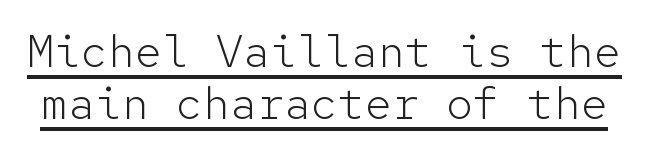
Q: Is the text bold? A: No.
Q: Is the text italic (slanted)? A: No, it is upright.
Q: Is the typeface a serif or a sans-serif typeface? A: Sans-serif.
Q: Is the text underlined? A: Yes.
Q: Is the spacing between letters normal or unusually wide? A: Normal.
Q: Is the spacing between lines tight, normal or loose? A: Tight.
Q: Width (condensed, normal, or wide)? A: Normal.
Q: Stroke contrast? A: Low.
Q: x-height? A: Medium.
Q: Monospaced? A: Yes.
